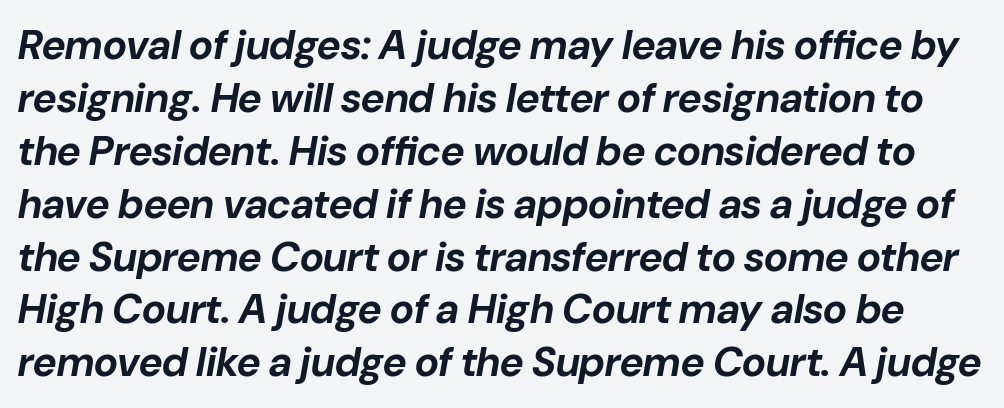
Leading: standard. Default kerning and tracking; the words read as compact shapes. The rendering applies a slant to the glyphs. Looks like regular typesetting: each glyph gets only the width it needs.
